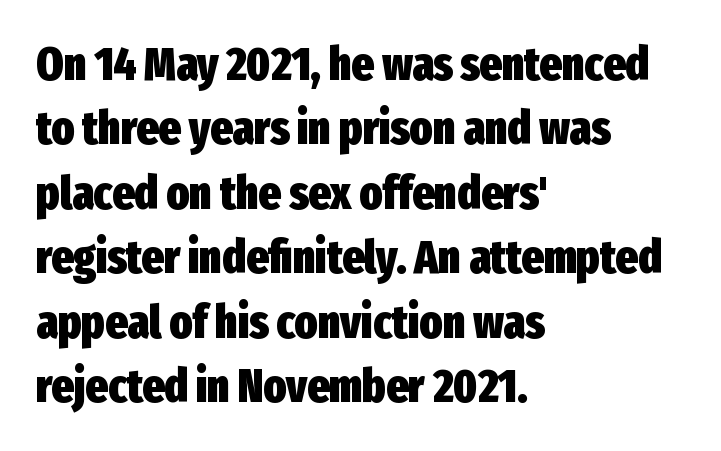
Q: Is the text bold? A: Yes.
Q: Is the text italic (slanted)? A: No, it is upright.
Q: Is the typeface a serif or a sans-serif typeface? A: Sans-serif.
Q: Is the text underlined? A: No.
Q: How is the paragraph aligned? A: Left-aligned.
Q: Is the spacing between letters normal or unusually wide? A: Normal.
Q: Is the spacing between lines tight, normal or loose? A: Normal.
Q: Width (condensed, normal, or wide)? A: Condensed.
Q: Stroke contrast? A: Low.
Q: x-height? A: Medium.
Q: Monospaced? A: No.
